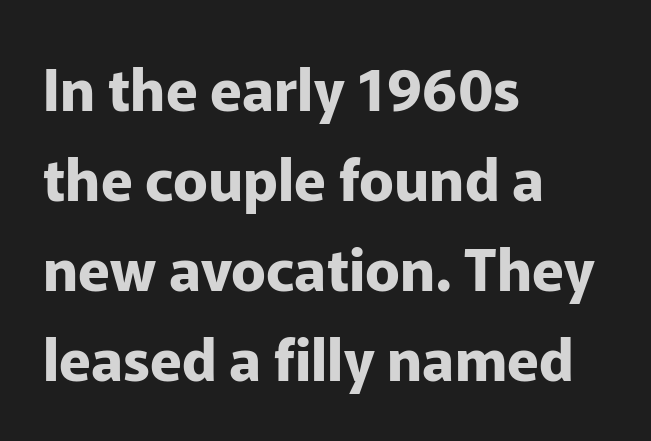
{"serif": "no", "italic": "no", "bold": "yes", "weight": "bold", "width": "normal", "stroke_contrast": "low", "x_height": "medium", "monospaced": "no", "underline": "no", "align": "left", "line_spacing": "normal", "line_spacing_ratio": 1.55, "letter_spacing": "normal", "letter_spacing_em": 0.0, "glyph_px": 58}
